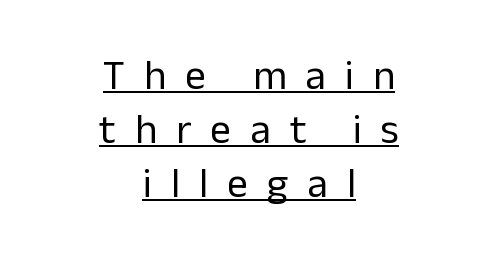
The image shows 41 px regular-weight sans-serif type, upright; set centered, normal line spacing (1.32x), unusually wide letter spacing (+0.47 em), underlined; low stroke contrast and a medium x-height.
